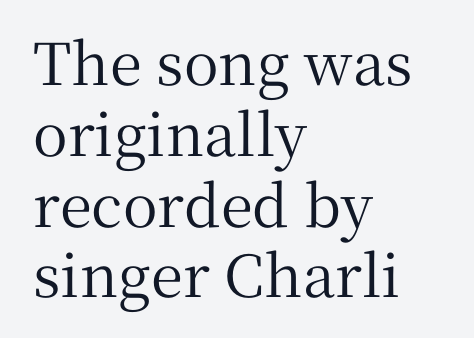
{"serif": "yes", "italic": "no", "width": "normal", "stroke_contrast": "medium", "x_height": "medium", "monospaced": "no", "underline": "no", "align": "left", "line_spacing_ratio": 1.22, "letter_spacing": "normal", "letter_spacing_em": 0.0, "glyph_px": 58}
